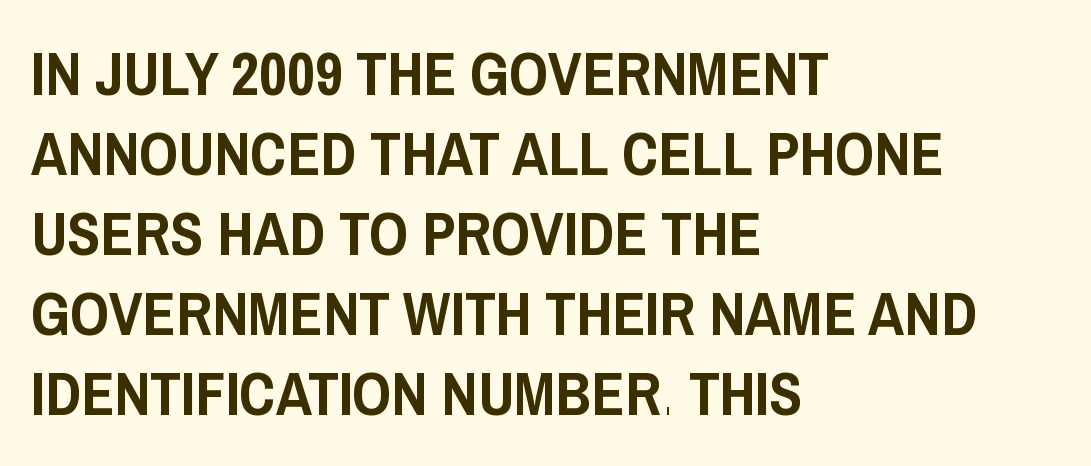
A bare baseline throughout the passage. Caption: multi-line text, flush left, ragged right. A sans-serif font was chosen for this passage. Posture: upright roman.
